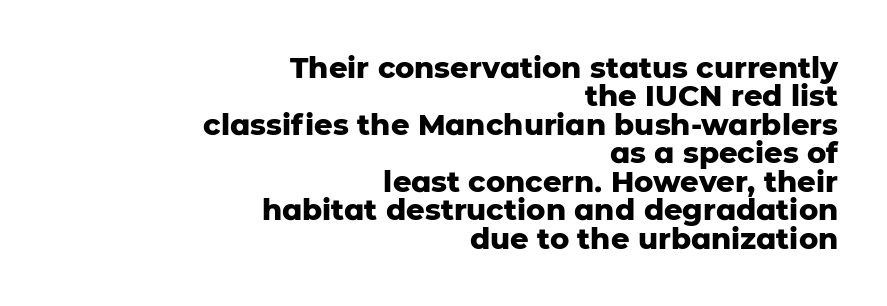
Q: Is the text bold? A: Yes.
Q: Is the text italic (slanted)? A: No, it is upright.
Q: Is the typeface a serif or a sans-serif typeface? A: Sans-serif.
Q: Is the text underlined? A: No.
Q: How is the paragraph aligned? A: Right-aligned.
Q: Is the spacing between letters normal or unusually wide? A: Normal.
Q: Is the spacing between lines tight, normal or loose? A: Tight.
Q: Width (condensed, normal, or wide)? A: Normal.
Q: Stroke contrast? A: Low.
Q: x-height? A: Medium.
Q: Monospaced? A: No.
